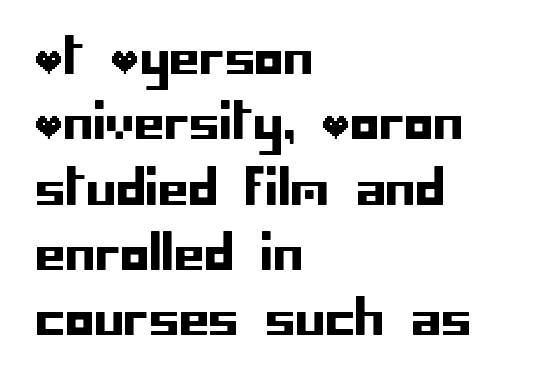
The image shows 48 px sans-serif type, upright; set left-aligned, normal line spacing (1.36x), normal letter spacing, not underlined; low stroke contrast and a large x-height.
